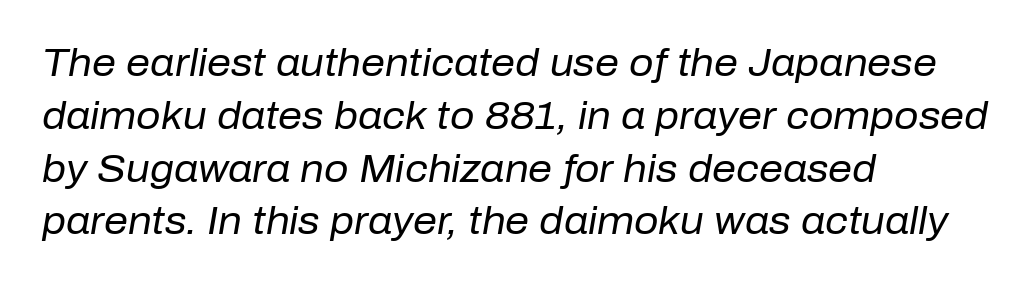
Q: Is the text bold? A: No.
Q: Is the text italic (slanted)? A: Yes, it leans right by about 10 degrees.
Q: Is the text underlined? A: No.
Q: How is the paragraph aligned? A: Left-aligned.
Q: Is the spacing between letters normal or unusually wide? A: Normal.
Q: Is the spacing between lines tight, normal or loose? A: Normal.
Q: Width (condensed, normal, or wide)? A: Normal.
Q: Stroke contrast? A: Low.
Q: x-height? A: Medium.
Q: Monospaced? A: No.
